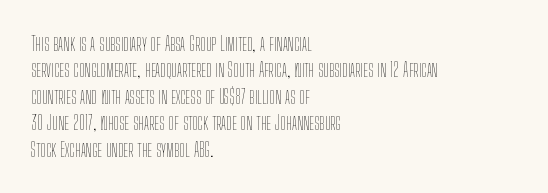
The image shows 20 px text type, upright; set left-aligned, normal line spacing (1.32x), normal letter spacing, not underlined.
